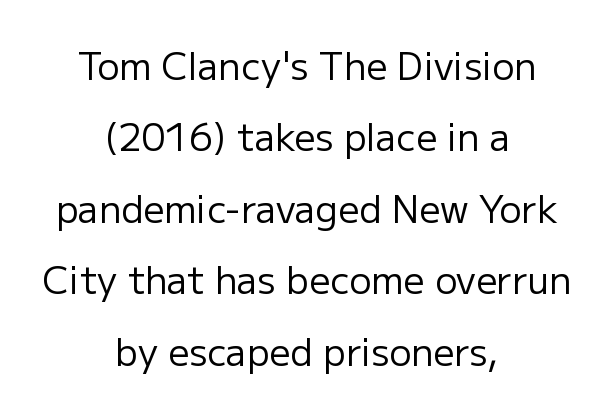
Q: Is the text bold? A: No.
Q: Is the text italic (slanted)? A: No, it is upright.
Q: Is the typeface a serif or a sans-serif typeface? A: Sans-serif.
Q: Is the text underlined? A: No.
Q: How is the paragraph aligned? A: Centered.
Q: Is the spacing between letters normal or unusually wide? A: Normal.
Q: Is the spacing between lines tight, normal or loose? A: Loose.
Q: Width (condensed, normal, or wide)? A: Normal.
Q: Stroke contrast? A: Low.
Q: x-height? A: Medium.
Q: Monospaced? A: No.
